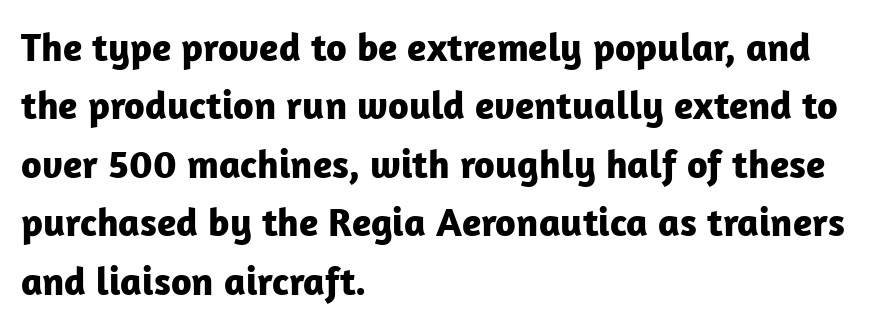
{"serif": "no", "italic": "no", "bold": "yes", "weight": "bold", "width": "normal", "stroke_contrast": "low", "x_height": "medium", "monospaced": "no", "underline": "no", "align": "left", "line_spacing": "normal", "line_spacing_ratio": 1.46, "letter_spacing": "normal", "letter_spacing_em": 0.0, "glyph_px": 40}
